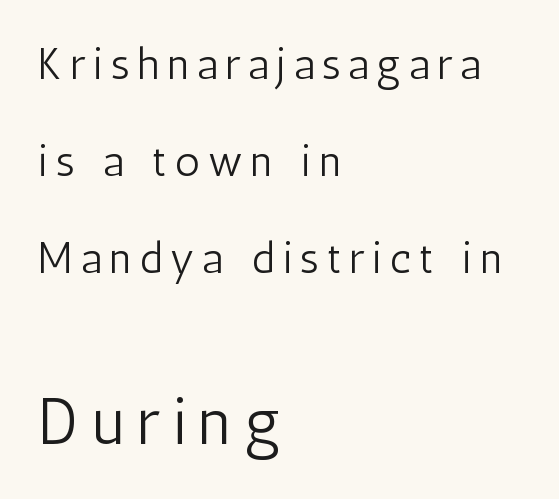
{"serif": "no", "italic": "no", "bold": "no", "weight": "light", "width": "condensed", "stroke_contrast": "low", "x_height": "medium", "monospaced": "no", "underline": "no", "align": "left", "line_spacing": "loose", "line_spacing_ratio": 2.26, "larger_block": "second", "size_ratio": 1.51, "glyph_px": 65}
